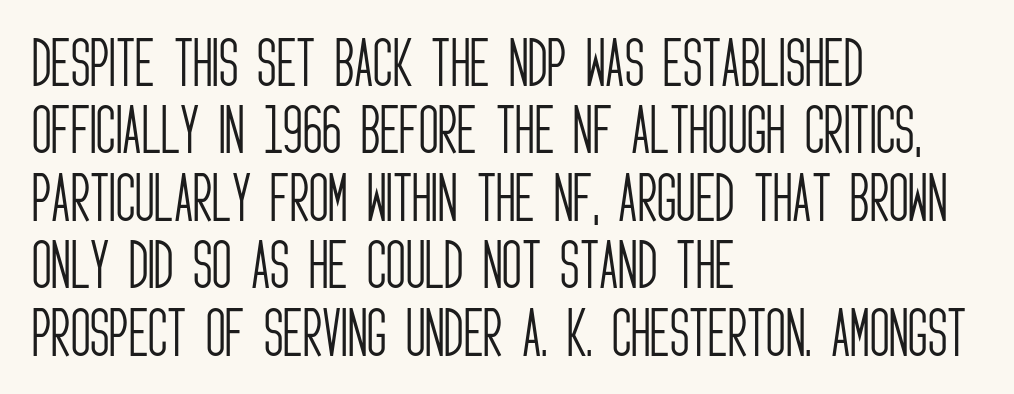
Q: Is the text bold? A: No.
Q: Is the text italic (slanted)? A: No, it is upright.
Q: Is the typeface a serif or a sans-serif typeface? A: Sans-serif.
Q: Is the text underlined? A: No.
Q: How is the paragraph aligned? A: Left-aligned.
Q: Is the spacing between letters normal or unusually wide? A: Normal.
Q: Is the spacing between lines tight, normal or loose? A: Normal.
Q: Width (condensed, normal, or wide)? A: Condensed.
Q: Stroke contrast? A: Low.
Q: x-height? A: Large.
Q: Monospaced? A: No.
